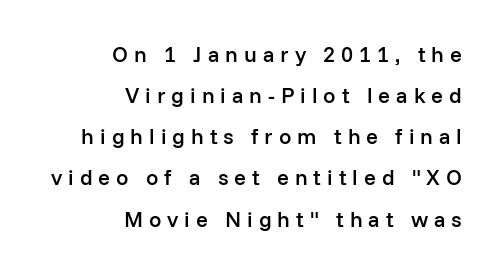
The image shows 22 px text type, upright; set right-aligned, line spacing 1.87x, unusually wide letter spacing (+0.27 em), not underlined.
